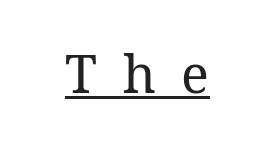
This sample has the flowing, uneven cadence of proportional lettering. Quick note: underline on. Glyph-to-glyph distance is far greater than everyday printed text. Each stroke keeps to a modest, everyday thickness or less.
